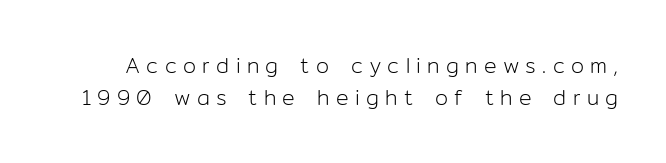
Q: Is the text bold? A: No.
Q: Is the text italic (slanted)? A: No, it is upright.
Q: Is the text underlined? A: No.
Q: Is the spacing between letters normal or unusually wide? A: Unusually wide.
Q: Is the spacing between lines tight, normal or loose? A: Normal.
